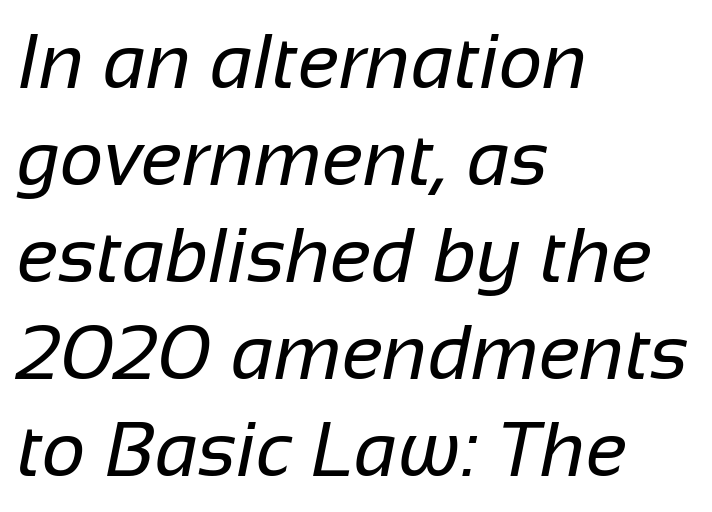
{"serif": "no", "bold": "no", "weight": "regular", "width": "normal", "stroke_contrast": "low", "x_height": "medium", "monospaced": "no", "underline": "no", "align": "left", "line_spacing": "normal", "line_spacing_ratio": 1.26, "letter_spacing": "normal", "letter_spacing_em": 0.0, "glyph_px": 77}
